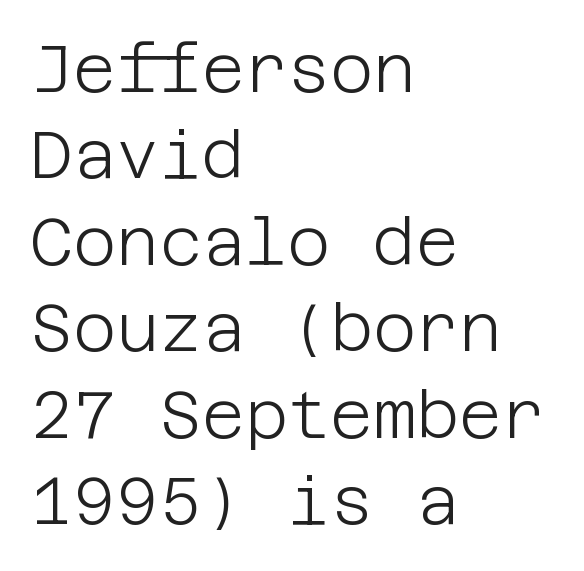
Stroke terminals: plain, sans-serif. No extra ink here — the face is not bold. The letterforms sit shoulder to shoulder at normal distance. Line starts are locked; line ends wander. It's the straight-up-and-down kind of type.
